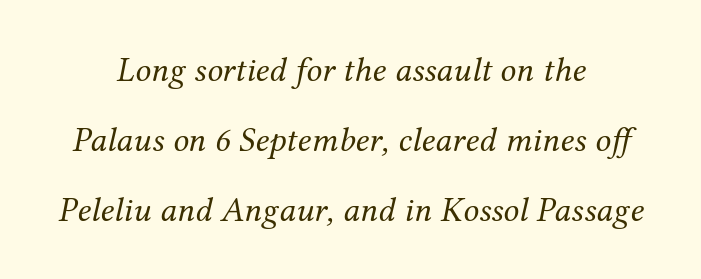
{"serif": "yes", "italic": "yes", "lean": "right", "slant_degrees": 12, "bold": "no", "weight": "regular", "width": "normal", "stroke_contrast": "medium", "x_height": "medium", "monospaced": "no", "underline": "no", "align": "center", "line_spacing": "loose", "line_spacing_ratio": 2.0, "letter_spacing": "normal", "letter_spacing_em": 0.0, "glyph_px": 35}
